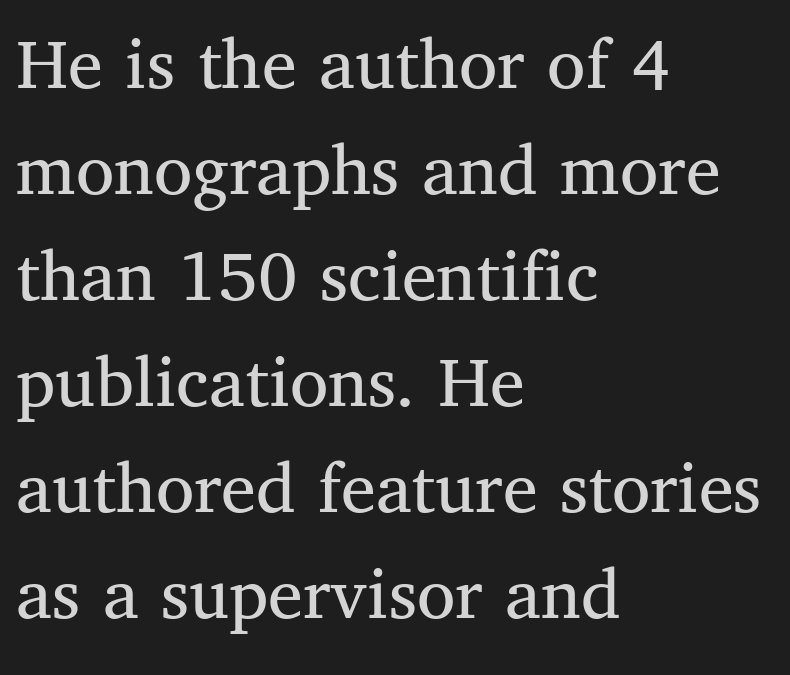
Q: Is the text bold? A: No.
Q: Is the text italic (slanted)? A: No, it is upright.
Q: Is the typeface a serif or a sans-serif typeface? A: Serif.
Q: Is the text underlined? A: No.
Q: How is the paragraph aligned? A: Left-aligned.
Q: Is the spacing between letters normal or unusually wide? A: Normal.
Q: Is the spacing between lines tight, normal or loose? A: Normal.
Q: Width (condensed, normal, or wide)? A: Normal.
Q: Stroke contrast? A: Medium.
Q: x-height? A: Medium.
Q: Monospaced? A: No.
